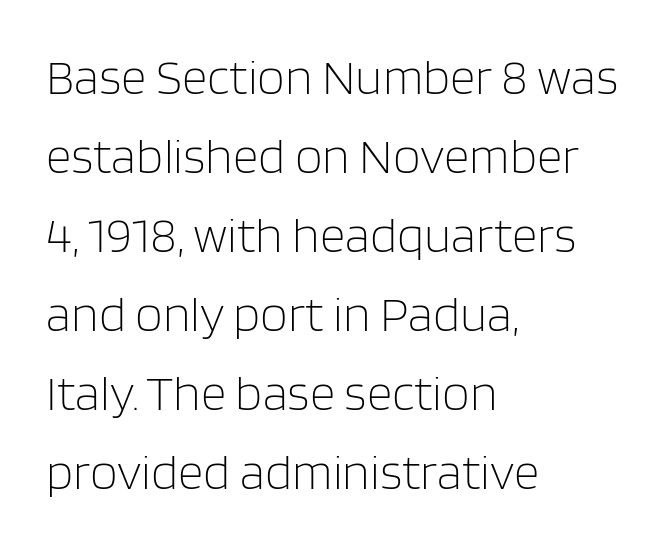
Q: Is the text bold? A: No.
Q: Is the text italic (slanted)? A: No, it is upright.
Q: Is the typeface a serif or a sans-serif typeface? A: Sans-serif.
Q: Is the text underlined? A: No.
Q: How is the paragraph aligned? A: Left-aligned.
Q: Is the spacing between letters normal or unusually wide? A: Normal.
Q: Is the spacing between lines tight, normal or loose? A: Normal.
Q: Width (condensed, normal, or wide)? A: Normal.
Q: Stroke contrast? A: Low.
Q: x-height? A: Large.
Q: Monospaced? A: No.
